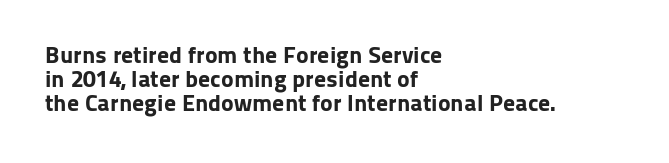
{"italic": "no", "bold": "yes", "underline": "no", "align": "left", "line_spacing": "tight", "line_spacing_ratio": 1.01, "letter_spacing": "normal", "letter_spacing_em": 0.0, "glyph_px": 24}
